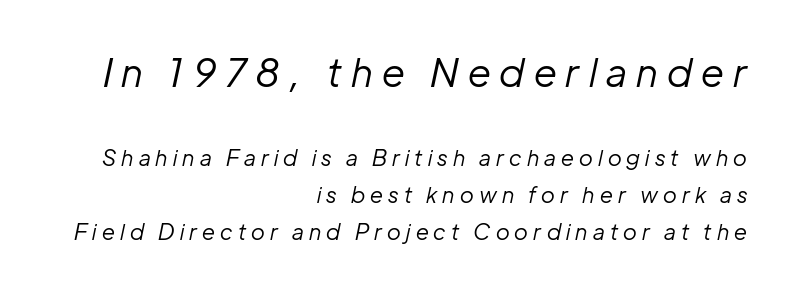
{"italic": "yes", "lean": "right", "slant_degrees": 12, "bold": "no", "weight": "regular", "width": "normal", "stroke_contrast": "low", "x_height": "medium", "monospaced": "no", "underline": "no", "align": "right", "line_spacing": "normal", "line_spacing_ratio": 1.68, "letter_spacing": "wide", "letter_spacing_em": 0.24, "larger_block": "first", "size_ratio": 1.77, "glyph_px": 39}
